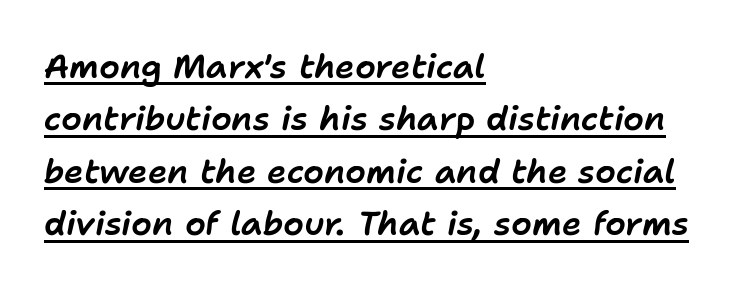
The image shows 33 px text type, italic (leaning right); set left-aligned, normal line spacing (1.59x), normal letter spacing, underlined; low stroke contrast and a medium x-height.
